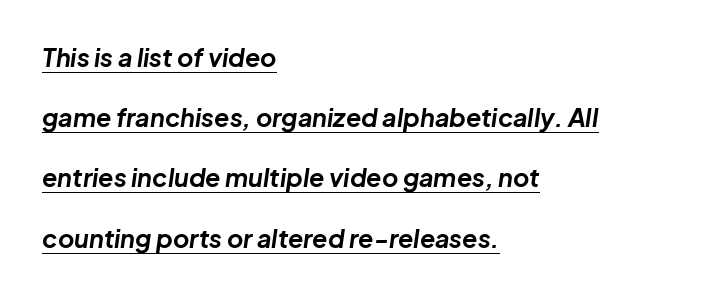
{"italic": "yes", "lean": "right", "slant_degrees": 8, "bold": "yes", "underline": "yes", "align": "left", "line_spacing": "loose", "line_spacing_ratio": 2.41, "letter_spacing": "normal", "letter_spacing_em": 0.0, "glyph_px": 25}
